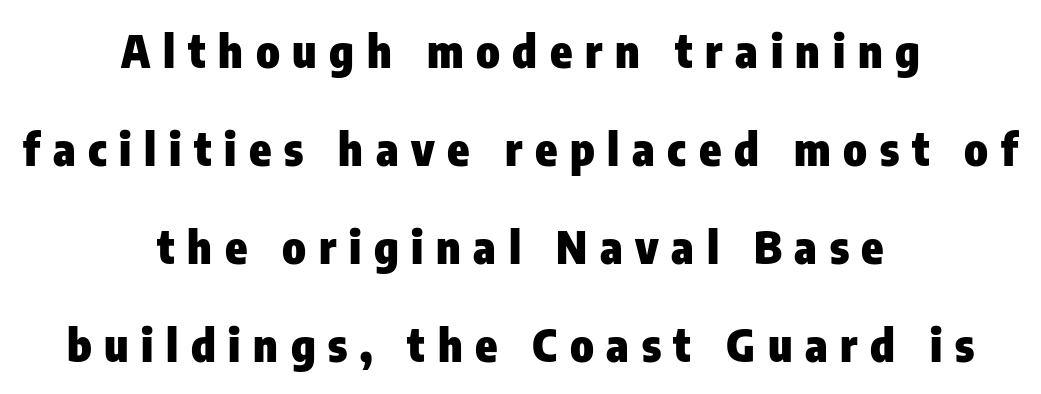
The image shows 45 px heavy, condensed sans-serif type, upright; set centered, loose line spacing (2.18x), unusually wide letter spacing (+0.28 em), not underlined; low stroke contrast and a medium x-height.
